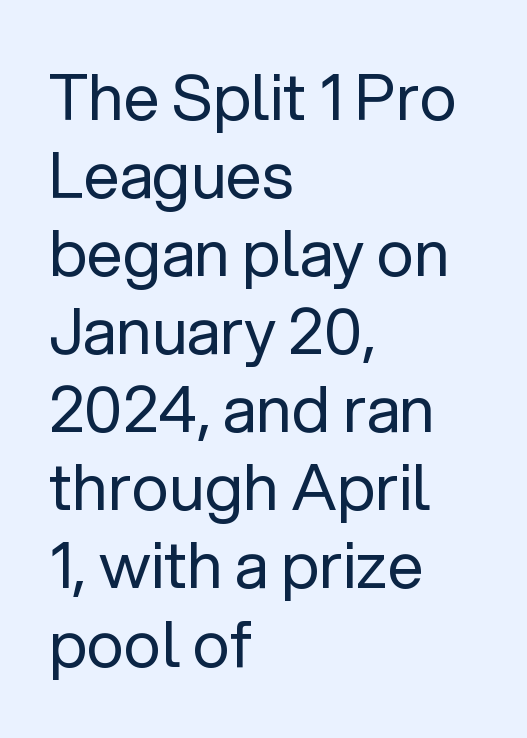
The tracking reads as untouched default to a designer's eye. Horizontally, the lines are justified to the leading edge only. Anything drawn beneath the words? Only blank space. The lettering holds an erect, upright posture throughout.
